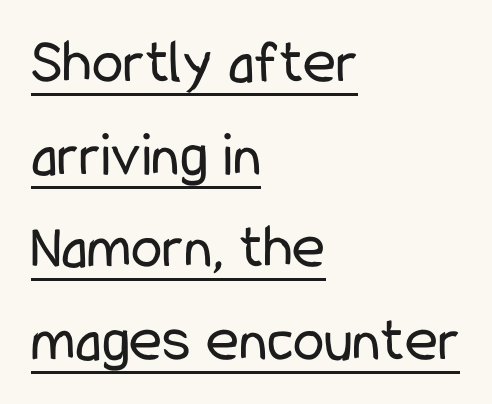
{"serif": "no", "italic": "no", "bold": "no", "weight": "regular", "width": "condensed", "stroke_contrast": "low", "x_height": "medium", "monospaced": "no", "underline": "yes", "align": "left", "line_spacing": "normal", "line_spacing_ratio": 1.47, "letter_spacing": "normal", "letter_spacing_em": 0.0, "glyph_px": 63}
